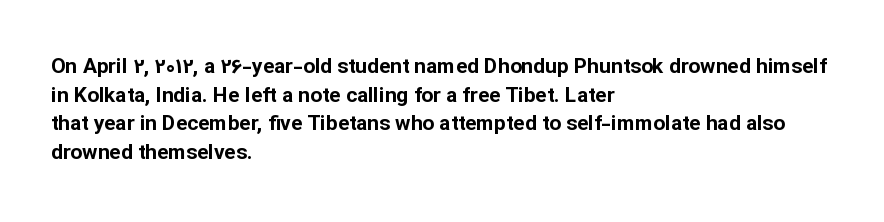
The image shows 21 px bold type, upright; set left-aligned, normal line spacing (1.36x), normal letter spacing, not underlined.
